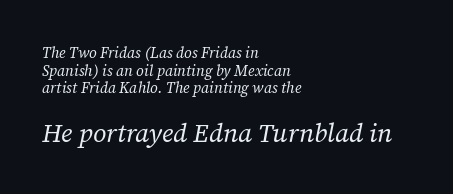
The image shows 26 px text type, italic (leaning right); set left-aligned, line spacing 1.17x, normal letter spacing, not underlined; the second (bottom) block is 1.73x larger.
